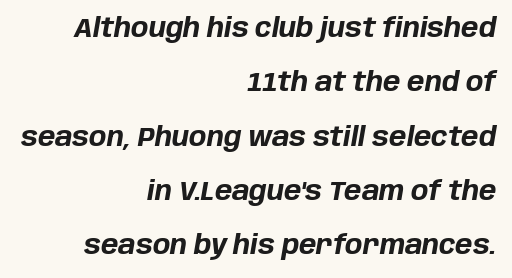
Q: Is the text bold? A: Yes.
Q: Is the text italic (slanted)? A: Yes, it leans right by about 10 degrees.
Q: Is the text underlined? A: No.
Q: How is the paragraph aligned? A: Right-aligned.
Q: Is the spacing between letters normal or unusually wide? A: Normal.
Q: Is the spacing between lines tight, normal or loose? A: Loose.
